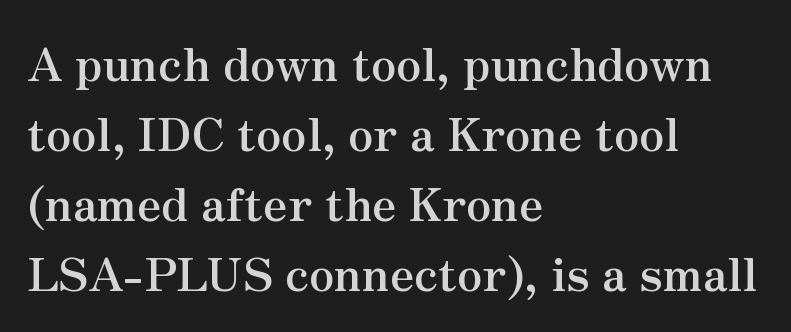
These lines are rendered in a variable-pitch font. The axis of the letterforms is exactly vertical. Default kerning and tracking; the words read as compact shapes. Underlining? Definitely not there.
